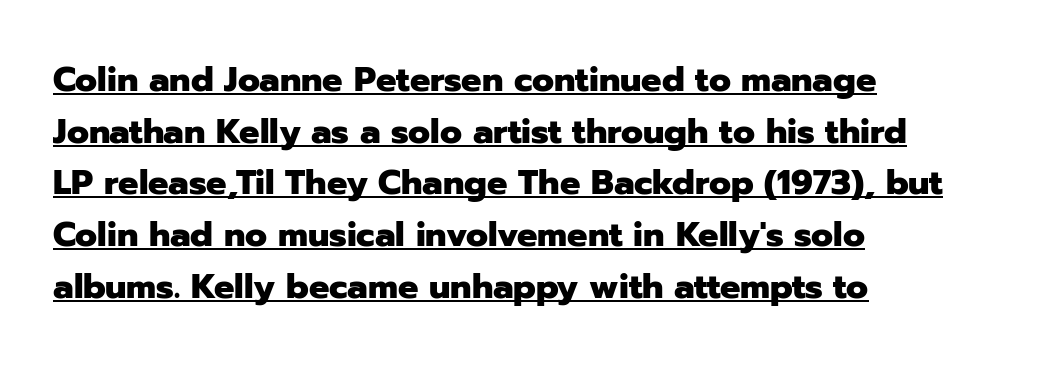
The image shows 34 px heavy sans-serif type, upright; set left-aligned, normal line spacing (1.52x), normal letter spacing, underlined; low stroke contrast and a medium x-height.
